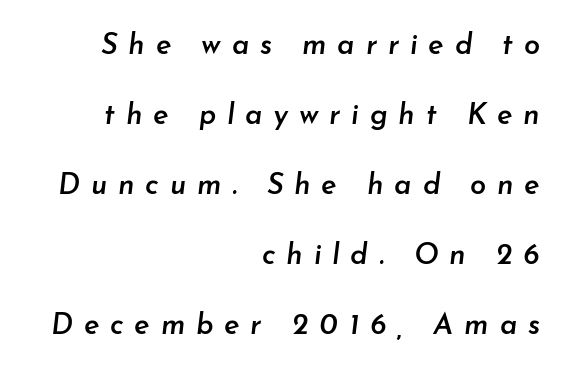
Compared with ordinary roman type, these characters are visibly tilted. Set as a demibold, roughly 600 on the weight scale. You could not count columns in this text — the font is proportionally spaced. The ragged edge is on the left, which tells us the setting is flush right.
